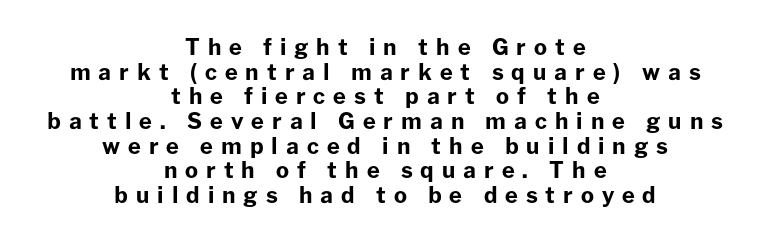
Q: Is the text bold? A: Yes.
Q: Is the text italic (slanted)? A: No, it is upright.
Q: Is the text underlined? A: No.
Q: How is the paragraph aligned? A: Centered.
Q: Is the spacing between letters normal or unusually wide? A: Unusually wide.
Q: Is the spacing between lines tight, normal or loose? A: Tight.
